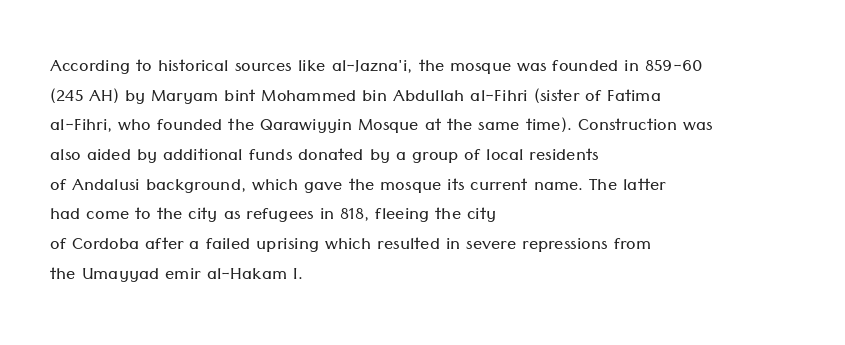
Q: Is the text bold? A: No.
Q: Is the text italic (slanted)? A: No, it is upright.
Q: Is the text underlined? A: No.
Q: How is the paragraph aligned? A: Left-aligned.
Q: Is the spacing between letters normal or unusually wide? A: Normal.
Q: Is the spacing between lines tight, normal or loose? A: Normal.
